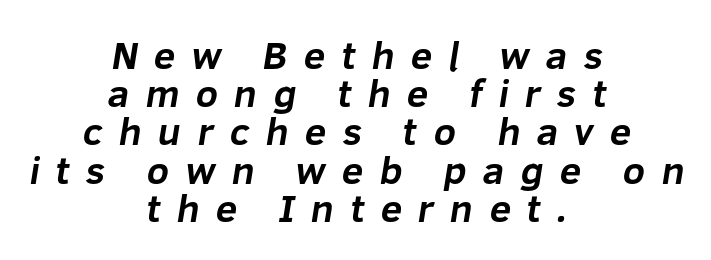
{"serif": "no", "bold": "yes", "weight": "bold", "width": "normal", "stroke_contrast": "low", "x_height": "medium", "monospaced": "no", "underline": "no", "align": "center", "line_spacing": "tight", "line_spacing_ratio": 0.98, "letter_spacing": "wide", "letter_spacing_em": 0.41, "glyph_px": 39}
